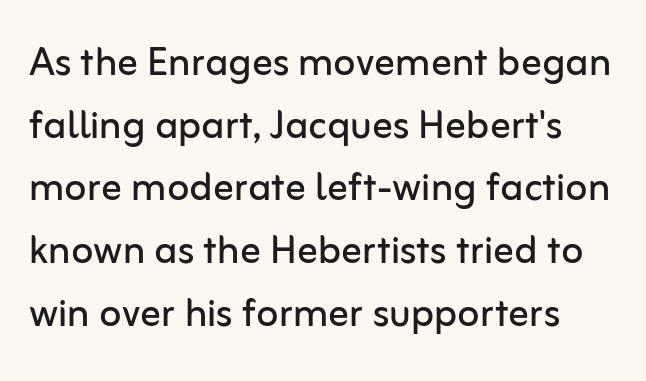
{"serif": "no", "italic": "no", "bold": "no", "weight": "regular", "width": "normal", "stroke_contrast": "low", "x_height": "medium", "monospaced": "no", "underline": "no", "line_spacing_ratio": 1.23, "letter_spacing": "normal", "letter_spacing_em": 0.0, "glyph_px": 51}
